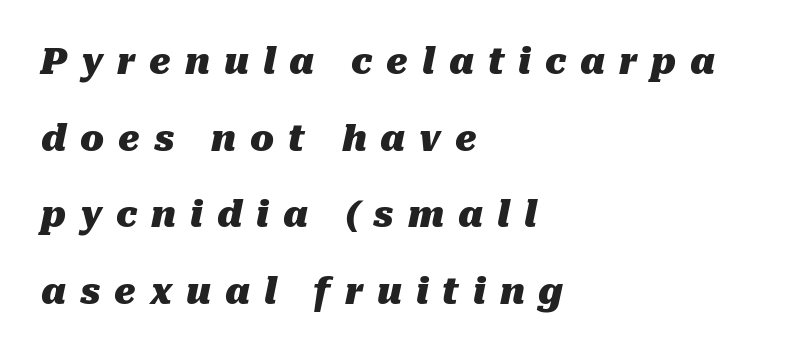
The rendering uses natural spacing where letterforms have individual widths. Only glyphs here, with clear space below each row. Notice how the stems are inclined rather than vertical — that's the hallmark of italics. You could only call the tracking loose — the letters float apart. Strokes here are thick enough to call this a true bold.
